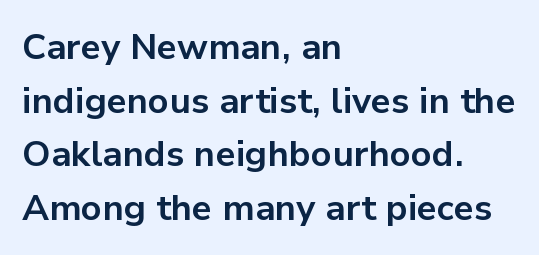
{"serif": "no", "italic": "no", "bold": "yes", "weight": "bold", "width": "normal", "stroke_contrast": "low", "x_height": "medium", "monospaced": "no", "underline": "no", "align": "left", "line_spacing": "normal", "line_spacing_ratio": 1.49, "letter_spacing": "normal", "letter_spacing_em": 0.0, "glyph_px": 36}
